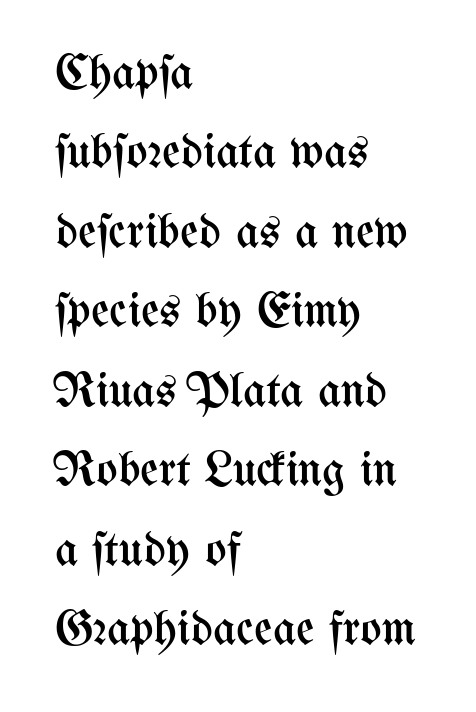
Anything drawn beneath the words? Only blank space. The paragraph shown leans on its left margin. You could not count columns in this text — the font is proportionally spaced. In terms of leading, this rendering sits right in the middle. Do the letters lean? They stand straight. Stroke mass is kept to a normal reading level or below.
